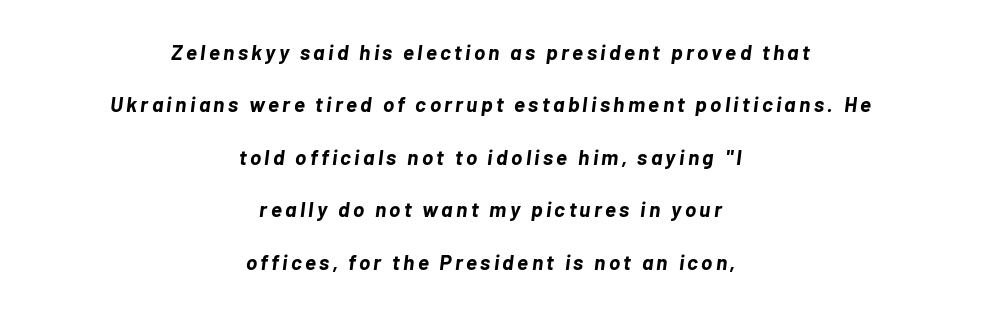
{"italic": "yes", "lean": "right", "slant_degrees": 7, "bold": "yes", "underline": "no", "align": "center", "line_spacing": "loose", "line_spacing_ratio": 2.5, "glyph_px": 21}
